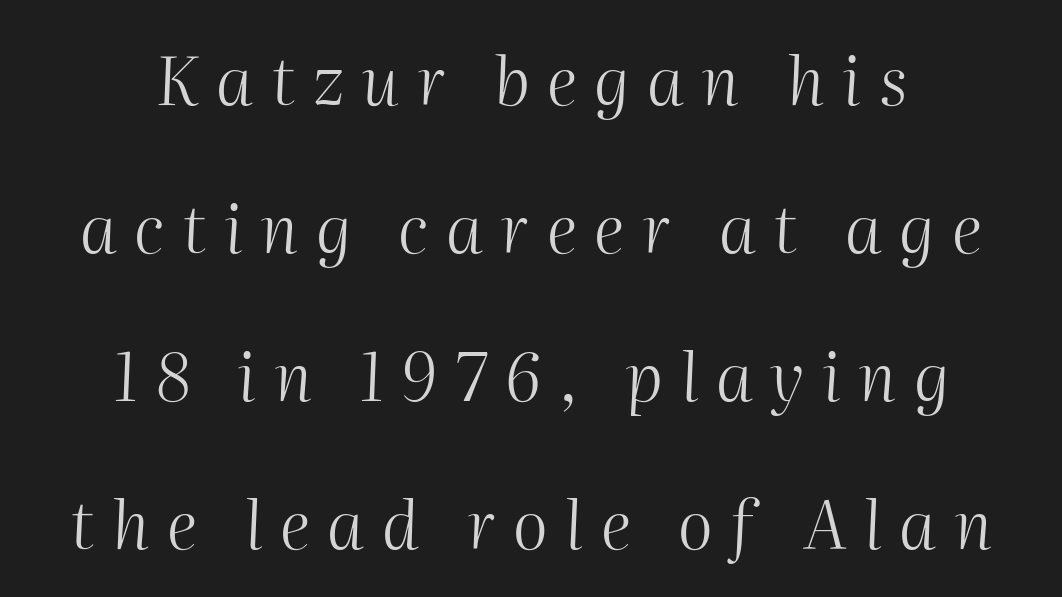
Descenders are the only things crossing below the line. Whoever set this chose breathing room over compactness in the vertical rhythm. These lines are rendered in a variable-pitch font. Look at the tracking — it's clearly loosened, letters drifting apart. Characters are canted at an angle relative to the baseline's perpendicular. Ink coverage per letter is moderate at most.
